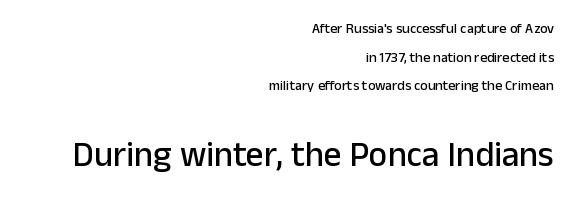
Q: Is the text italic (slanted)? A: No, it is upright.
Q: Is the typeface a serif or a sans-serif typeface? A: Sans-serif.
Q: Is the text underlined? A: No.
Q: How is the paragraph aligned? A: Right-aligned.
Q: Is the spacing between letters normal or unusually wide? A: Normal.
Q: Is the spacing between lines tight, normal or loose? A: Loose.
Q: Which block of text is set in a larger size, the first (top) or the second (bottom)? A: The second (bottom) one.
Q: Width (condensed, normal, or wide)? A: Normal.
Q: Stroke contrast? A: Low.
Q: x-height? A: Medium.
Q: Monospaced? A: No.
